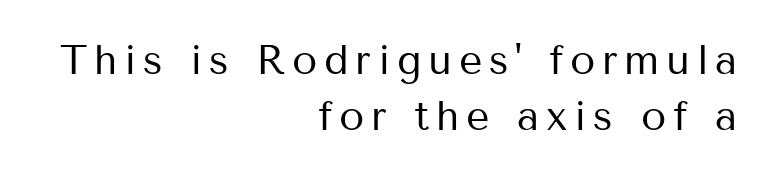
{"serif": "no", "italic": "no", "bold": "no", "weight": "regular", "width": "normal", "stroke_contrast": "medium", "x_height": "medium", "monospaced": "no", "underline": "no", "align": "right", "line_spacing": "normal", "line_spacing_ratio": 1.37, "glyph_px": 41}
